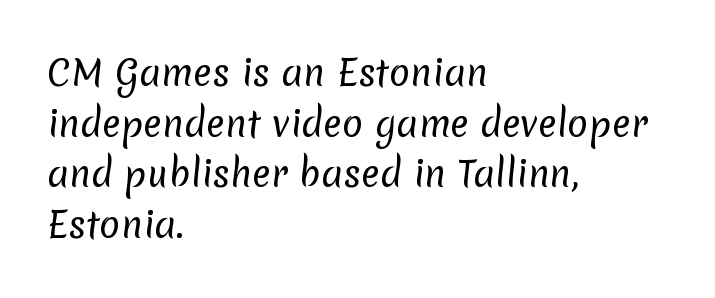
Q: Is the text bold? A: No.
Q: Is the typeface a serif or a sans-serif typeface? A: Sans-serif.
Q: Is the text underlined? A: No.
Q: How is the paragraph aligned? A: Left-aligned.
Q: Is the spacing between letters normal or unusually wide? A: Normal.
Q: Is the spacing between lines tight, normal or loose? A: Normal.
Q: Width (condensed, normal, or wide)? A: Normal.
Q: Stroke contrast? A: Low.
Q: x-height? A: Medium.
Q: Monospaced? A: No.
